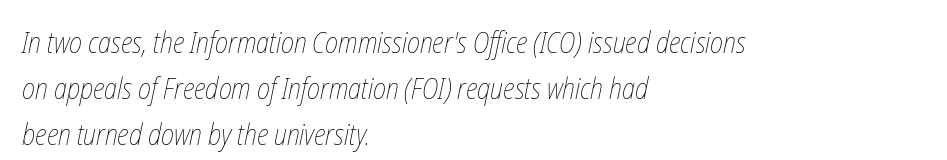
Q: Is the text bold? A: No.
Q: Is the text underlined? A: No.
Q: How is the paragraph aligned? A: Left-aligned.
Q: Is the spacing between letters normal or unusually wide? A: Normal.
Q: Is the spacing between lines tight, normal or loose? A: Normal.
Q: Width (condensed, normal, or wide)? A: Condensed.
Q: Stroke contrast? A: Low.
Q: x-height? A: Medium.
Q: Monospaced? A: No.
